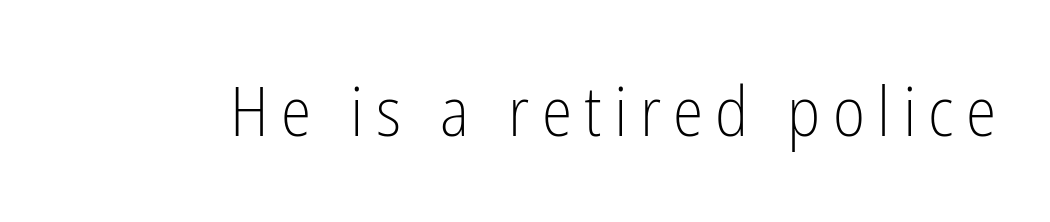
Q: Is the text bold? A: No.
Q: Is the text italic (slanted)? A: No, it is upright.
Q: Is the typeface a serif or a sans-serif typeface? A: Sans-serif.
Q: Is the text underlined? A: No.
Q: Width (condensed, normal, or wide)? A: Condensed.
Q: Stroke contrast? A: Low.
Q: x-height? A: Medium.
Q: Monospaced? A: No.
